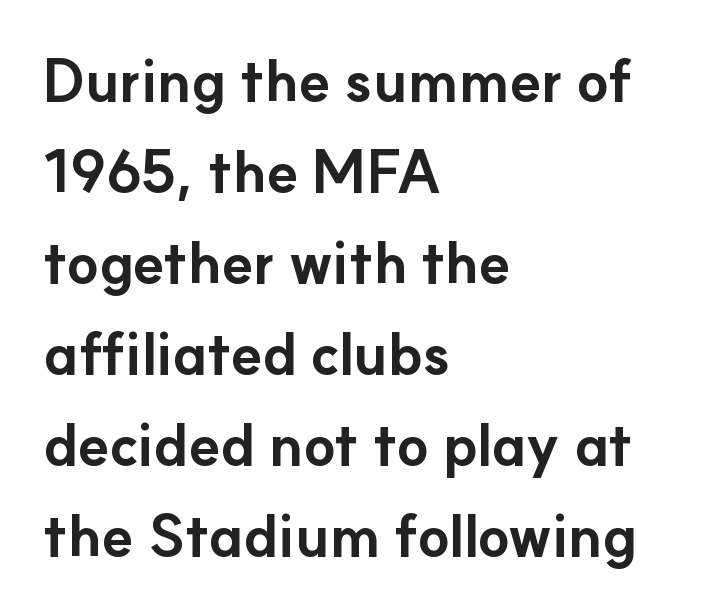
The image shows 58 px bold sans-serif type, upright; set left-aligned, normal line spacing (1.57x), normal letter spacing, not underlined; low stroke contrast and a small x-height.
